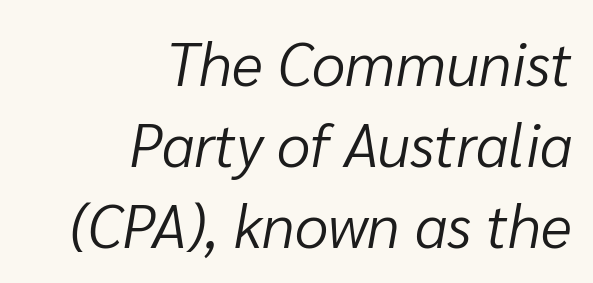
Counters stay open thanks to moderate or lighter strokes. The letters are slanted; this is an italic face. These lines are rendered in a variable-pitch font. One-word summary of the alignment: right. Descender tails drop into unmarked territory. Rows of type keep a routine distance in the vertical direction.
